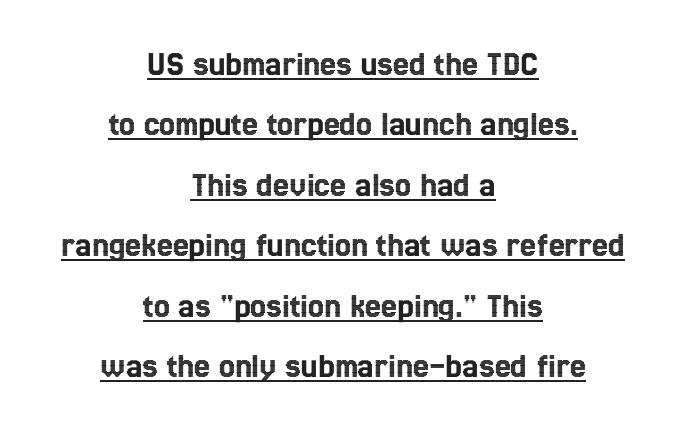
The image shows 36 px condensed type, upright; set centered, normal line spacing (1.68x), normal letter spacing, underlined; a medium x-height.
